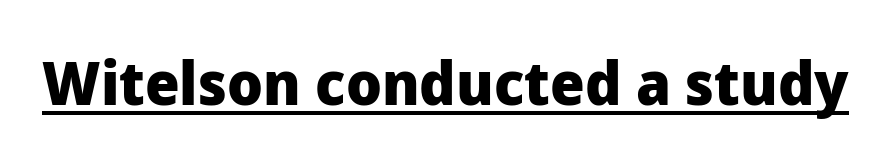
{"serif": "no", "italic": "no", "bold": "yes", "weight": "heavy", "width": "normal", "stroke_contrast": "low", "x_height": "medium", "monospaced": "no", "underline": "yes", "letter_spacing": "normal", "letter_spacing_em": 0.0, "glyph_px": 61}
